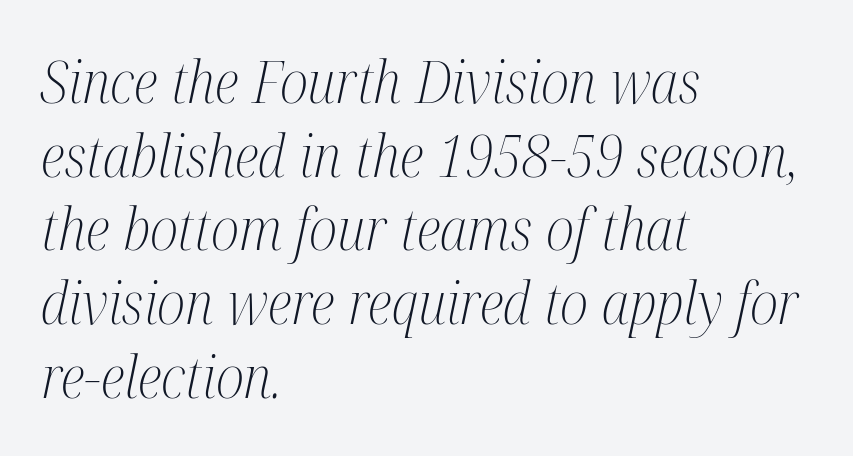
{"serif": "yes", "italic": "yes", "lean": "right", "slant_degrees": 12, "bold": "no", "weight": "light", "width": "condensed", "stroke_contrast": "medium", "x_height": "medium", "monospaced": "no", "underline": "no", "align": "left", "line_spacing": "normal", "line_spacing_ratio": 1.27, "letter_spacing": "normal", "letter_spacing_em": 0.0, "glyph_px": 58}
